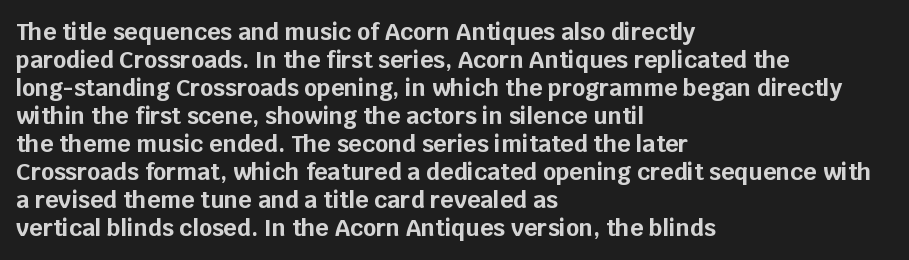
Look at the stroke-to-counter ratio: heavy, a bold. Ordinary non-slanted type is in use. The baseline area is clear. The setting favours the left margin, as ordinary paragraphs usually do. Look at the tracking — it's just the regular setting, nothing added.
